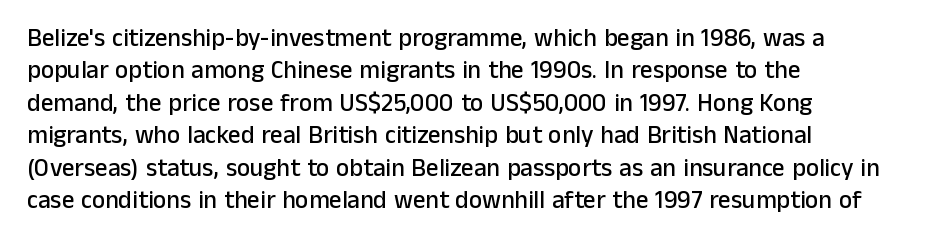
Q: Is the text italic (slanted)? A: No, it is upright.
Q: Is the text underlined? A: No.
Q: How is the paragraph aligned? A: Left-aligned.
Q: Is the spacing between letters normal or unusually wide? A: Normal.
Q: Is the spacing between lines tight, normal or loose? A: Normal.
